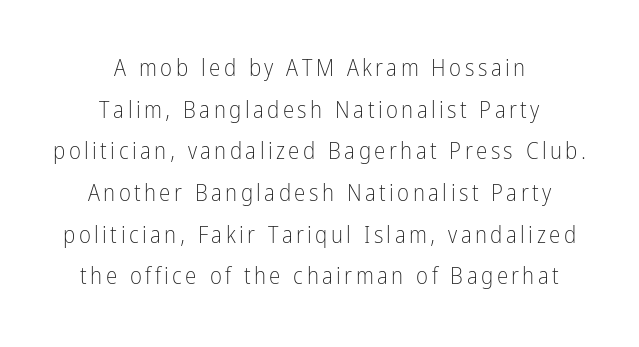
Q: Is the text bold? A: No.
Q: Is the text italic (slanted)? A: No, it is upright.
Q: Is the text underlined? A: No.
Q: How is the paragraph aligned? A: Centered.
